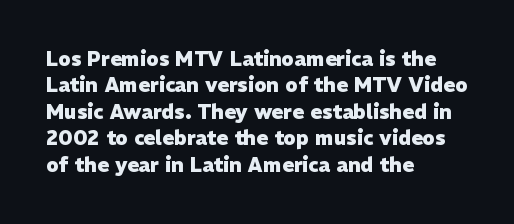
The image shows 20 px bold type, upright; set left-aligned, normal line spacing (1.32x), normal letter spacing, not underlined.
